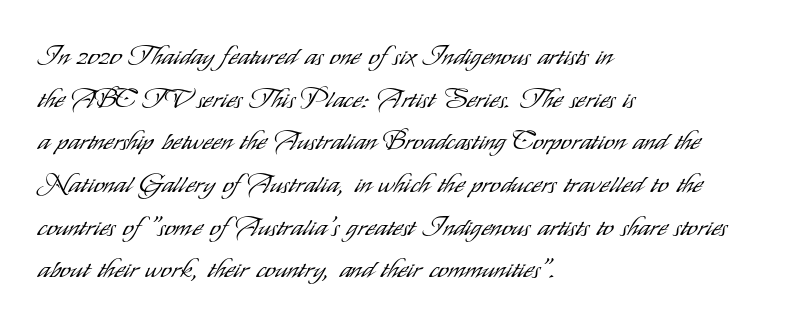
The image shows 27 px text type; set left-aligned, normal line spacing (1.58x), normal letter spacing, not underlined.
